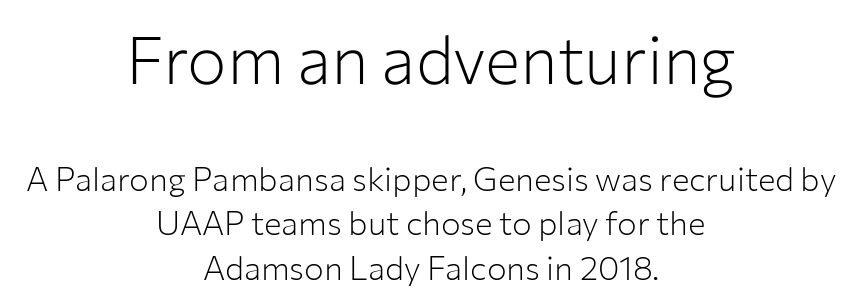
The image shows 66 px light sans-serif type, upright; set centered, normal line spacing (1.34x), normal letter spacing, not underlined; the first (top) block is 2.0x larger; low stroke contrast and a medium x-height.
